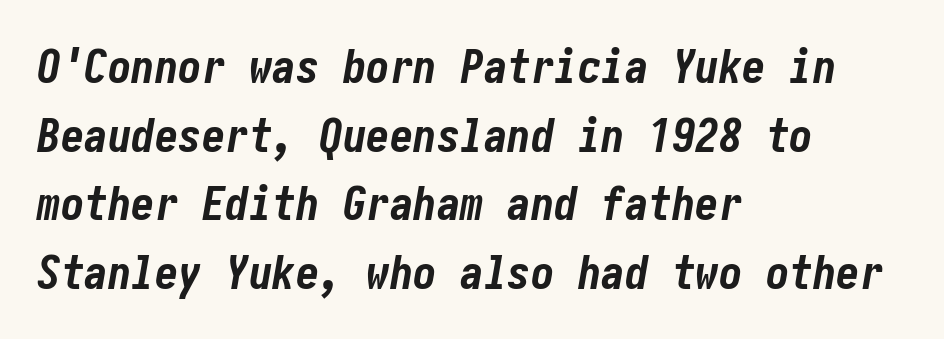
The image shows 47 px bold, condensed type, italic (leaning right); set left-aligned, normal line spacing (1.46x), normal letter spacing, not underlined; low stroke contrast and a medium x-height.
